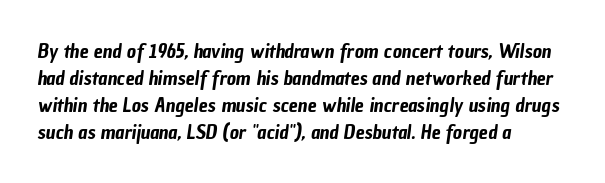
Letters rest on an invisible, unmarked baseline. All the whitespace from short lines collects on the right. Standard letterfit; no display-style spreading of the glyphs. Is there much room between lines? A standard amount, neither cramped nor airy.
